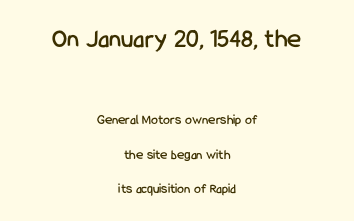
{"italic": "no", "underline": "no", "align": "center", "line_spacing": "loose", "line_spacing_ratio": 2.44, "letter_spacing": "normal", "letter_spacing_em": 0.0, "larger_block": "first", "size_ratio": 1.93, "glyph_px": 27}
